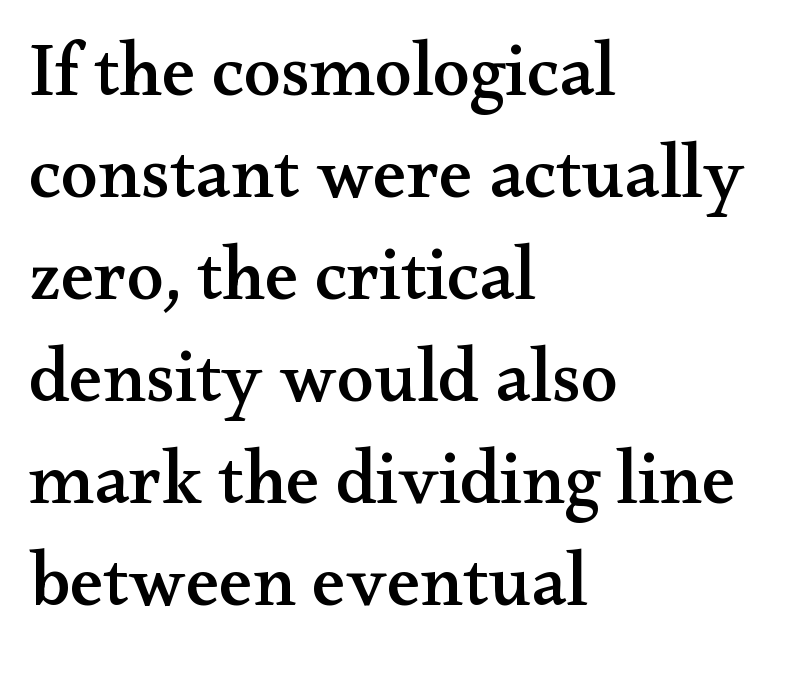
The zone under the glyphs is completely vacant. What's the leading like? Ordinary, nothing unusual. Note: serifs present on the glyphs. Here the glyphs are tracked normally, forming tight word shapes. One-word summary of the alignment: left. No italicization has been applied; the sample stays upright.
